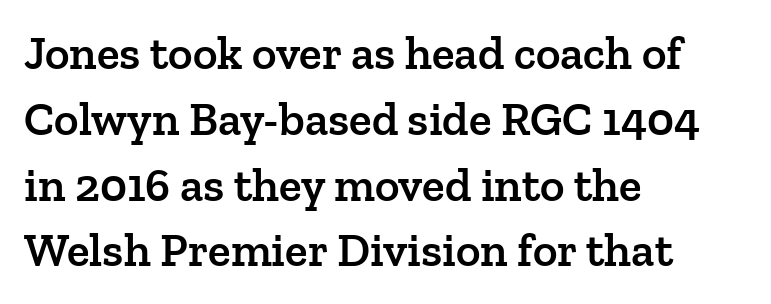
Q: Is the text bold? A: Semi-bold.
Q: Is the text italic (slanted)? A: No, it is upright.
Q: Is the typeface a serif or a sans-serif typeface? A: Serif.
Q: Is the text underlined? A: No.
Q: How is the paragraph aligned? A: Left-aligned.
Q: Is the spacing between letters normal or unusually wide? A: Normal.
Q: Is the spacing between lines tight, normal or loose? A: Normal.
Q: Width (condensed, normal, or wide)? A: Normal.
Q: Stroke contrast? A: Low.
Q: x-height? A: Medium.
Q: Monospaced? A: No.
